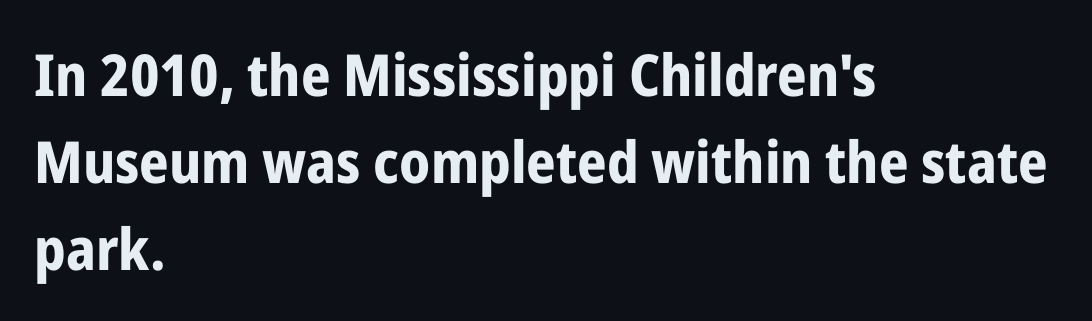
Chunky letters — that's bold for sure. Has an underline been added? It has not. Character widths vary here, with narrow letters taking less room than wide ones. Horizontal alignment here is leftward, the default for most running prose. Letterform terminals end flat and unadorned throughout the passage. Letter spacing: default.
